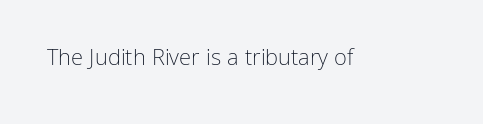
Q: Is the text bold? A: No.
Q: Is the text italic (slanted)? A: No, it is upright.
Q: Is the text underlined? A: No.
Q: Is the spacing between letters normal or unusually wide? A: Normal.
